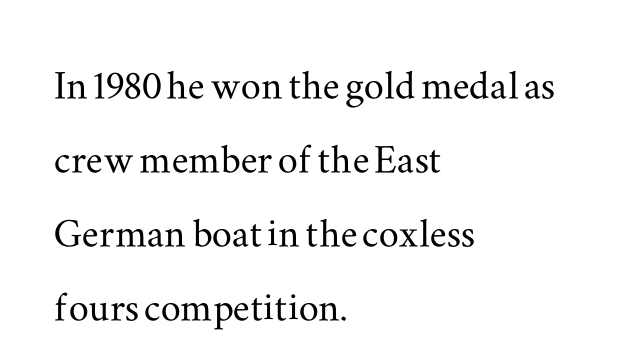
The image shows 50 px wide serif type, upright; set left-aligned, normal line spacing (1.48x), normal letter spacing, not underlined; medium stroke contrast and a small x-height.
